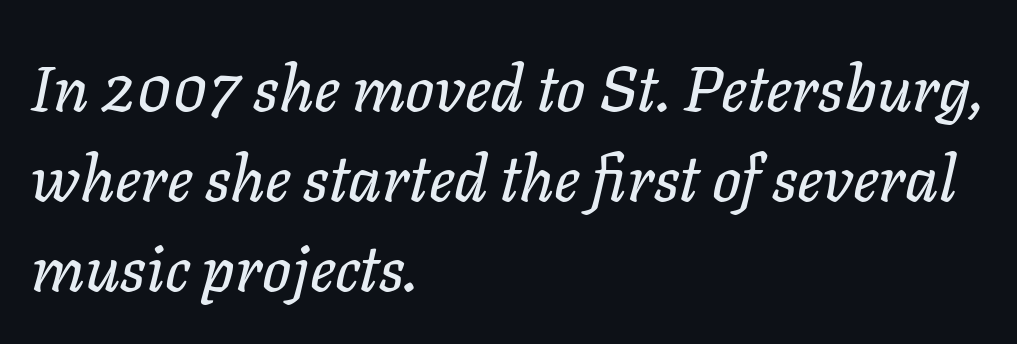
The image shows 64 px text type, italic (leaning right); set left-aligned, normal line spacing (1.41x), normal letter spacing, not underlined; low stroke contrast and a medium x-height.
